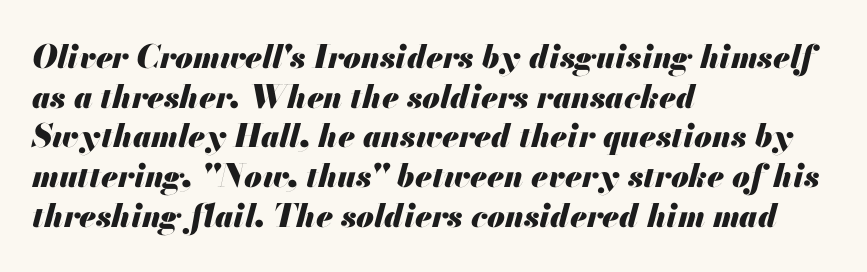
The text block is weighted toward the left margin, trailing off unevenly rightward. Pretty heavy lettering here — definitely bold. Nobody drew a line under any word here. Do the characters align in a grid? No, the font is proportional. Words appear dense and cohesive because spacing is normal.
